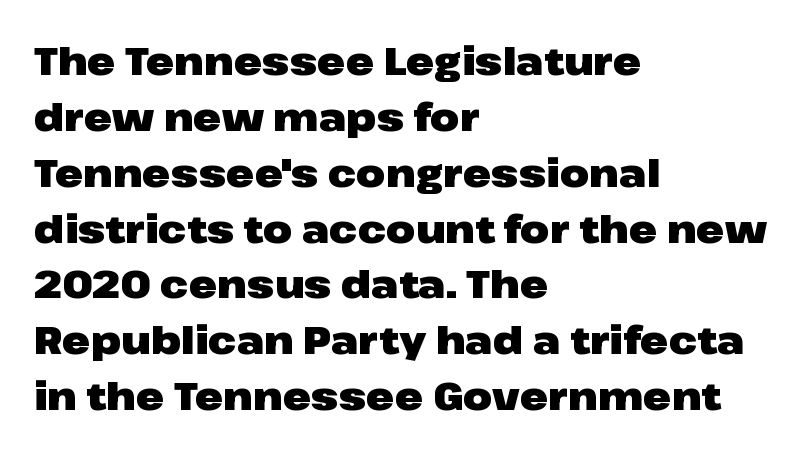
Each word holds together tightly as a unit, with standard inter-letter gaps. Observe the absence of serifs on each vertical stroke in this sample. The rows are spaced the way most documents space them. Note the varied advance widths — an 'i' is clearly narrower than an 'm'.
